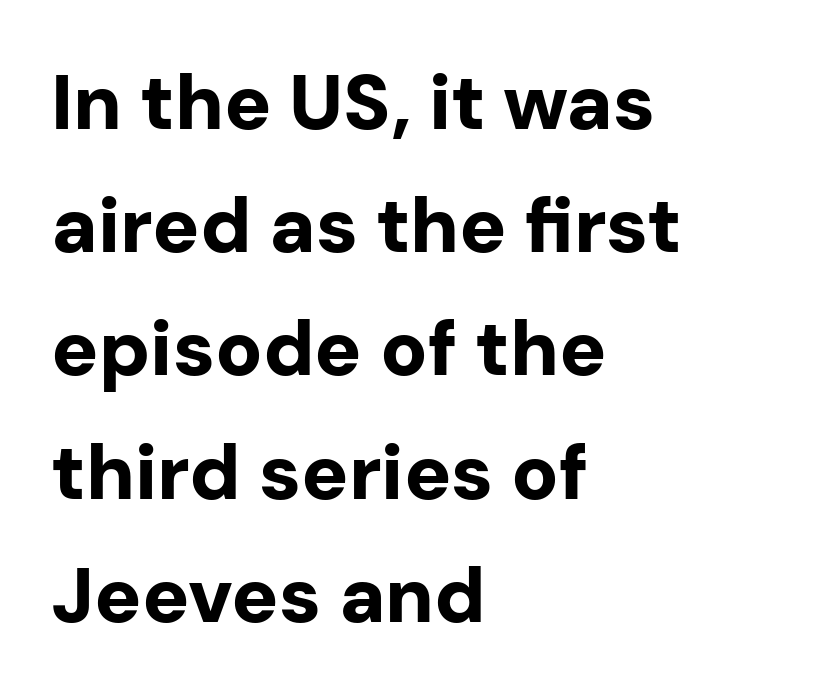
{"serif": "no", "italic": "no", "bold": "yes", "weight": "bold", "width": "normal", "stroke_contrast": "low", "x_height": "medium", "monospaced": "no", "underline": "no", "align": "left", "line_spacing": "normal", "line_spacing_ratio": 1.58, "letter_spacing": "normal", "letter_spacing_em": 0.0, "glyph_px": 78}
